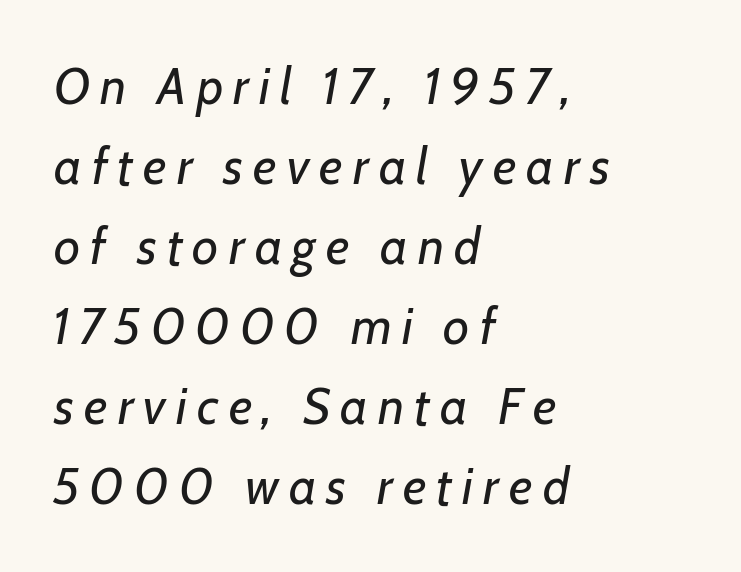
Q: Is the text bold? A: No.
Q: Is the text italic (slanted)? A: Yes, it leans right by about 7 degrees.
Q: Is the text underlined? A: No.
Q: How is the paragraph aligned? A: Left-aligned.
Q: Is the spacing between letters normal or unusually wide? A: Unusually wide.
Q: Is the spacing between lines tight, normal or loose? A: Normal.
Q: Width (condensed, normal, or wide)? A: Normal.
Q: Stroke contrast? A: Low.
Q: x-height? A: Medium.
Q: Monospaced? A: No.
